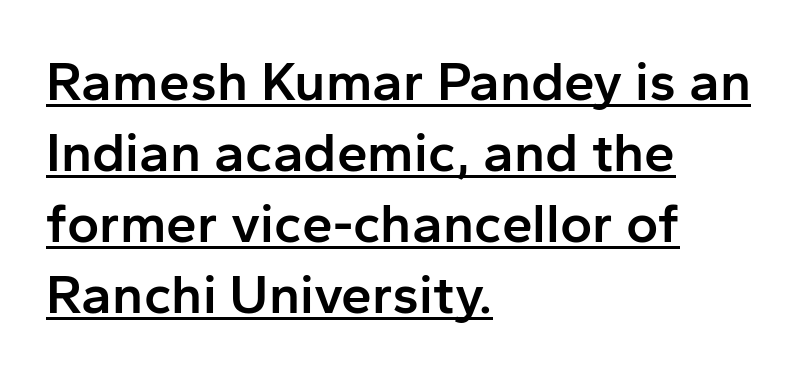
The image shows 55 px semibold sans-serif type, upright; set left-aligned, normal line spacing (1.29x), normal letter spacing, underlined; low stroke contrast and a medium x-height.
